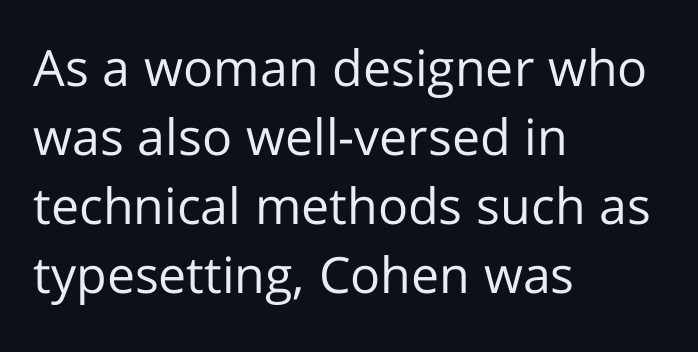
Q: Is the text bold? A: No.
Q: Is the text italic (slanted)? A: No, it is upright.
Q: Is the typeface a serif or a sans-serif typeface? A: Sans-serif.
Q: Is the text underlined? A: No.
Q: How is the paragraph aligned? A: Left-aligned.
Q: Is the spacing between letters normal or unusually wide? A: Normal.
Q: Is the spacing between lines tight, normal or loose? A: Normal.
Q: Width (condensed, normal, or wide)? A: Normal.
Q: Stroke contrast? A: Low.
Q: x-height? A: Medium.
Q: Monospaced? A: No.
